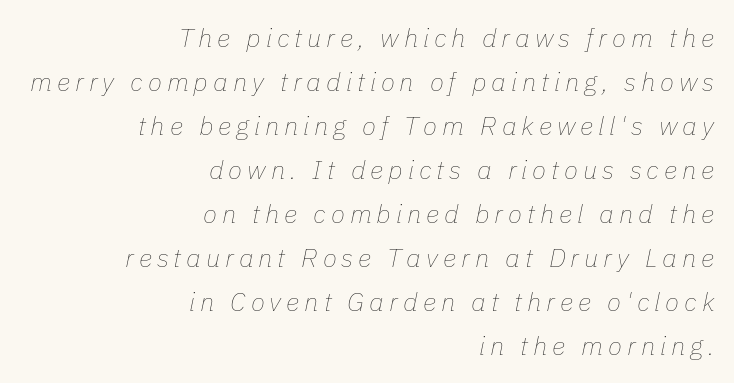
Q: Is the text bold? A: No.
Q: Is the text italic (slanted)? A: Yes, it leans right by about 11 degrees.
Q: Is the text underlined? A: No.
Q: How is the paragraph aligned? A: Right-aligned.
Q: Is the spacing between lines tight, normal or loose? A: Normal.
